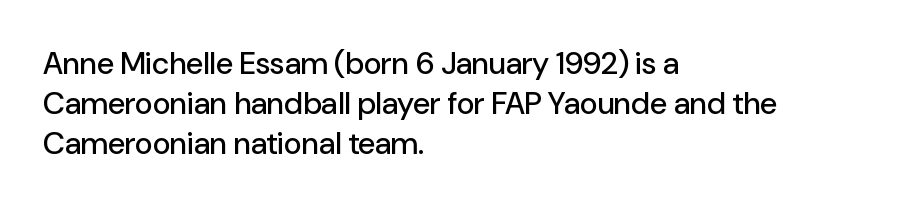
Q: Is the text italic (slanted)? A: No, it is upright.
Q: Is the typeface a serif or a sans-serif typeface? A: Sans-serif.
Q: Is the text underlined? A: No.
Q: How is the paragraph aligned? A: Left-aligned.
Q: Is the spacing between letters normal or unusually wide? A: Normal.
Q: Is the spacing between lines tight, normal or loose? A: Normal.
Q: Width (condensed, normal, or wide)? A: Normal.
Q: Stroke contrast? A: Low.
Q: x-height? A: Medium.
Q: Monospaced? A: No.
